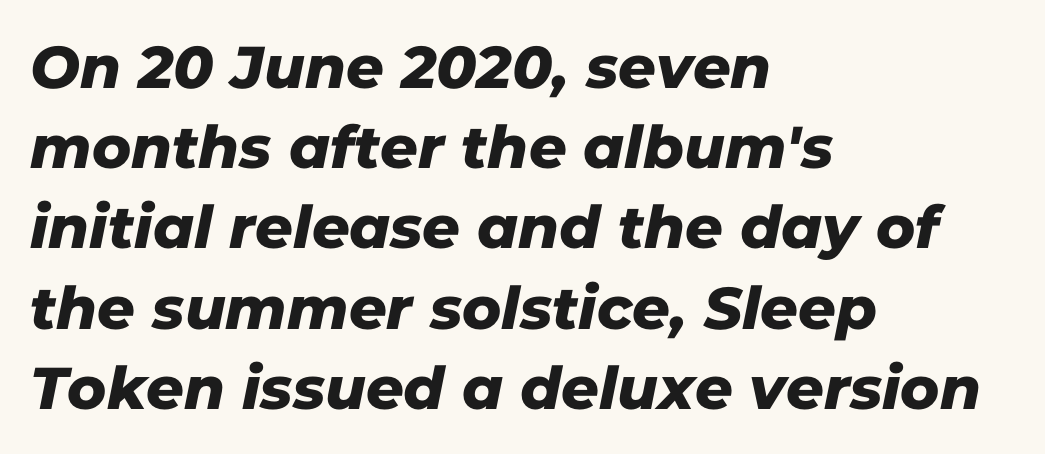
Q: Is the typeface a serif or a sans-serif typeface? A: Sans-serif.
Q: Is the text underlined? A: No.
Q: How is the paragraph aligned? A: Left-aligned.
Q: Is the spacing between letters normal or unusually wide? A: Normal.
Q: Is the spacing between lines tight, normal or loose? A: Normal.
Q: Width (condensed, normal, or wide)? A: Normal.
Q: Stroke contrast? A: Low.
Q: x-height? A: Medium.
Q: Monospaced? A: No.
